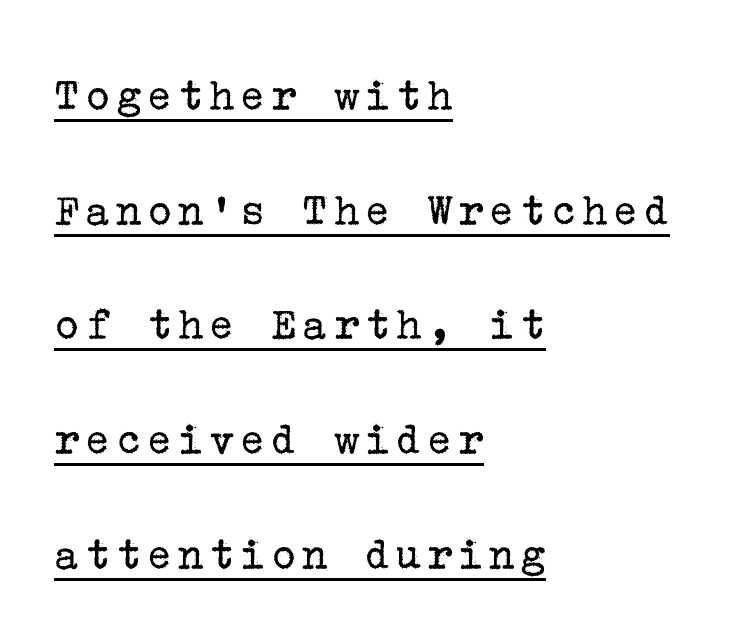
Q: Is the text bold? A: No.
Q: Is the text italic (slanted)? A: No, it is upright.
Q: Is the typeface a serif or a sans-serif typeface? A: Serif.
Q: Is the text underlined? A: Yes.
Q: How is the paragraph aligned? A: Left-aligned.
Q: Is the spacing between lines tight, normal or loose? A: Loose.
Q: Width (condensed, normal, or wide)? A: Normal.
Q: Stroke contrast? A: Low.
Q: x-height? A: Medium.
